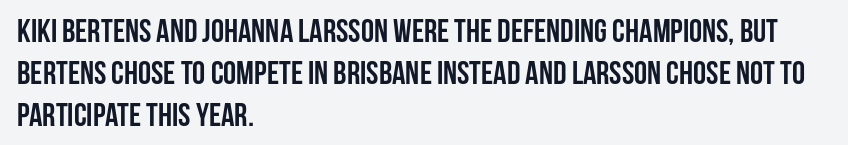
The image shows 33 px semibold, condensed sans-serif type, upright; set left-aligned, normal line spacing (1.27x), normal letter spacing, not underlined; low stroke contrast and a large x-height.
